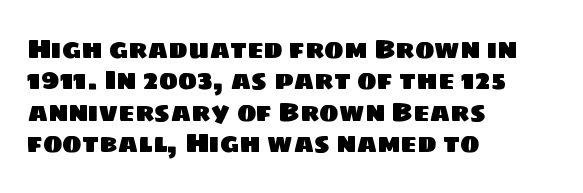
Q: Is the text underlined? A: No.
Q: How is the paragraph aligned? A: Left-aligned.
Q: Is the spacing between letters normal or unusually wide? A: Normal.
